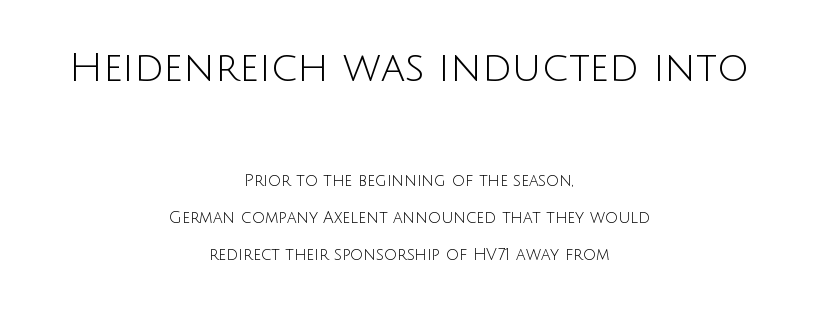
The image shows 40 px light sans-serif type, upright; set centered, loose line spacing (2.34x), normal letter spacing, not underlined; the first (top) block is 2.5x larger; low stroke contrast and a large x-height.
